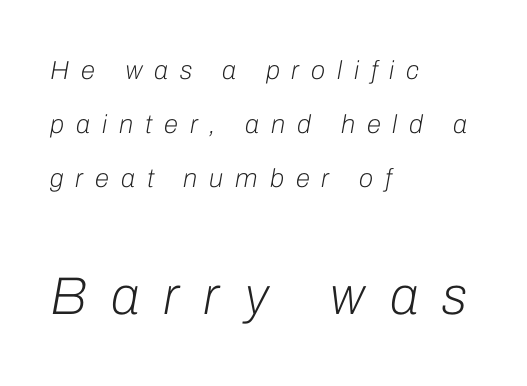
Observe the lean: these are italic letterforms. Loosely led — the rows are spread out. A typesetter would call this proportional, since set widths differ per character. Nothing heavy about these letters — not bold at all.
